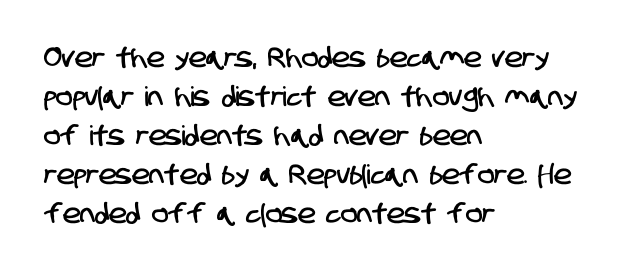
{"underline": "no", "align": "left", "line_spacing": "normal", "line_spacing_ratio": 1.44, "letter_spacing": "normal", "letter_spacing_em": 0.0, "glyph_px": 27}
